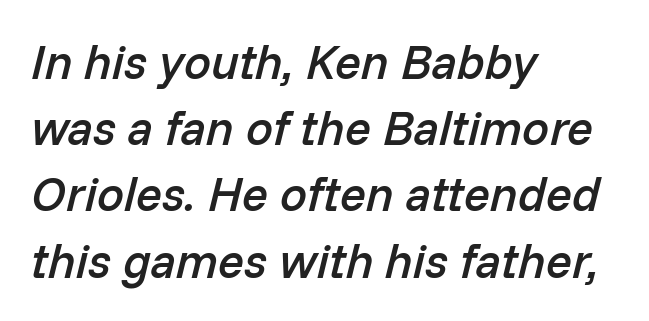
The image shows 48 px semibold type, italic (leaning right); set left-aligned, normal line spacing (1.38x), normal letter spacing, not underlined; low stroke contrast and a medium x-height.
